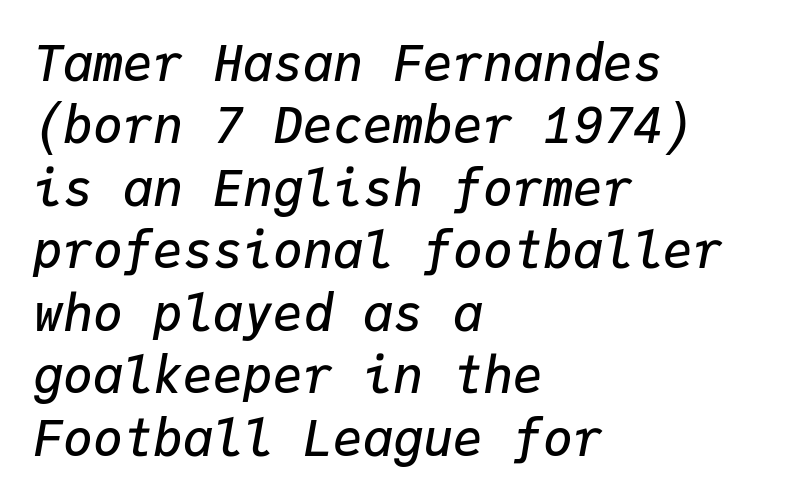
The baseline area is clear. Is the letter spacing exaggerated? No — it looks like the ordinary default. The sample has been set in demibold, a notch under bold. Line spacing here is normal. The letters are slanted; this is an italic face.
